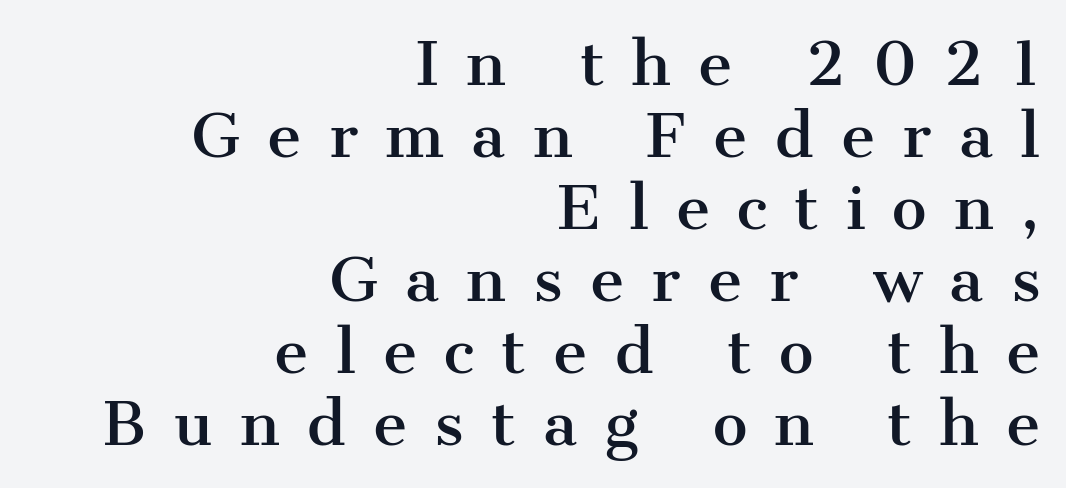
Think of a printed novel: that variable character pitch is what you see here. Line endings align vertically; line beginnings do not. Glance below the letters and you will spot only blank space. Rendered with straight, roman letterforms. Here the glyphs are tracked loosely, breaking word shapes into spaced letters. Little horizontal feet cap the strokes, marking this as serif type.
